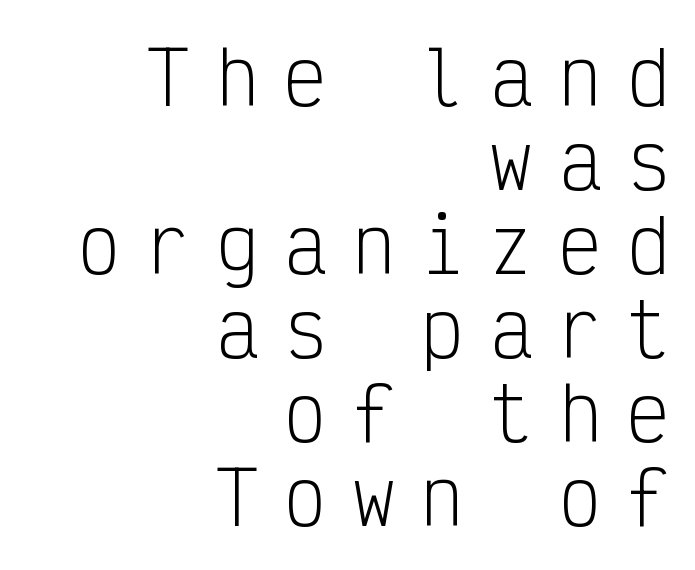
Q: Is the text bold? A: No.
Q: Is the text italic (slanted)? A: No, it is upright.
Q: Is the typeface a serif or a sans-serif typeface? A: Sans-serif.
Q: Is the text underlined? A: No.
Q: How is the paragraph aligned? A: Right-aligned.
Q: Is the spacing between letters normal or unusually wide? A: Unusually wide.
Q: Is the spacing between lines tight, normal or loose? A: Tight.
Q: Width (condensed, normal, or wide)? A: Condensed.
Q: Stroke contrast? A: Low.
Q: x-height? A: Medium.
Q: Monospaced? A: Yes.
